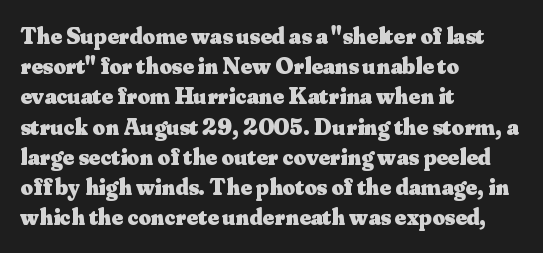
{"italic": "no", "bold": "yes", "underline": "no", "align": "left", "line_spacing": "normal", "line_spacing_ratio": 1.26, "letter_spacing": "normal", "letter_spacing_em": 0.0, "glyph_px": 24}
